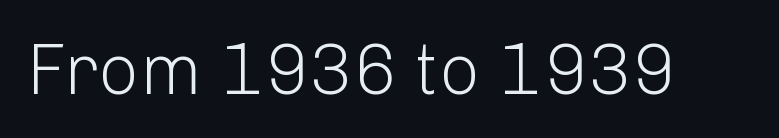
Q: Is the text bold? A: No.
Q: Is the text italic (slanted)? A: No, it is upright.
Q: Is the typeface a serif or a sans-serif typeface? A: Sans-serif.
Q: Is the text underlined? A: No.
Q: Is the spacing between letters normal or unusually wide? A: Normal.
Q: Width (condensed, normal, or wide)? A: Normal.
Q: Stroke contrast? A: Low.
Q: x-height? A: Medium.
Q: Monospaced? A: No.
